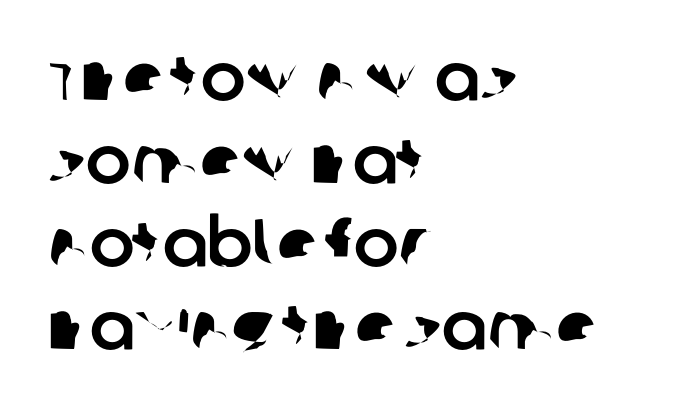
Typographically, this falls in the sans-serif category. Nothing unusual about the tracking: characters are spaced as the font intends. Letters rest on an invisible, unmarked baseline. Character widths vary here, with narrow letters taking less room than wide ones.
